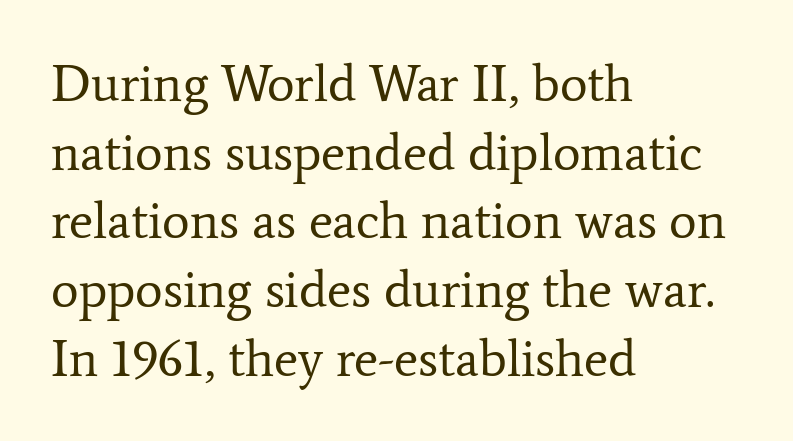
Q: Is the text bold? A: No.
Q: Is the text italic (slanted)? A: No, it is upright.
Q: Is the typeface a serif or a sans-serif typeface? A: Serif.
Q: Is the text underlined? A: No.
Q: How is the paragraph aligned? A: Left-aligned.
Q: Is the spacing between letters normal or unusually wide? A: Normal.
Q: Is the spacing between lines tight, normal or loose? A: Normal.
Q: Width (condensed, normal, or wide)? A: Normal.
Q: Stroke contrast? A: Low.
Q: x-height? A: Medium.
Q: Monospaced? A: No.
